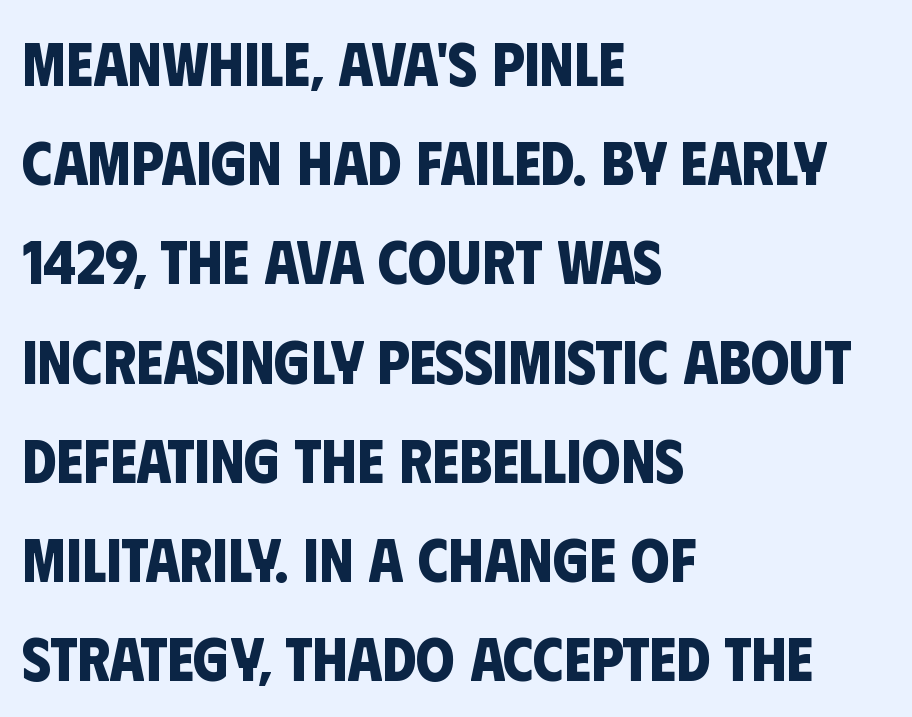
Q: Is the text bold? A: Yes.
Q: Is the typeface a serif or a sans-serif typeface? A: Sans-serif.
Q: Is the text underlined? A: No.
Q: How is the paragraph aligned? A: Left-aligned.
Q: Is the spacing between letters normal or unusually wide? A: Normal.
Q: Is the spacing between lines tight, normal or loose? A: Normal.
Q: Width (condensed, normal, or wide)? A: Condensed.
Q: Stroke contrast? A: Low.
Q: x-height? A: Large.
Q: Monospaced? A: No.
